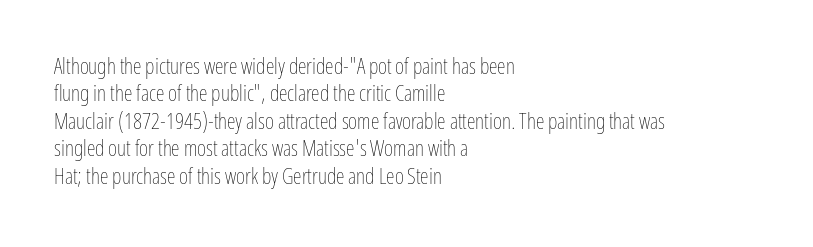
The image shows 22 px text type, upright; set left-aligned, normal line spacing (1.25x), normal letter spacing, not underlined.
